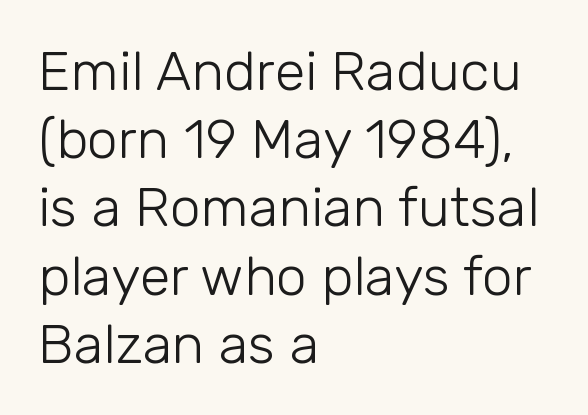
The image shows 55 px light sans-serif type, upright; set left-aligned, line spacing 1.24x, normal letter spacing, not underlined; low stroke contrast and a medium x-height.
